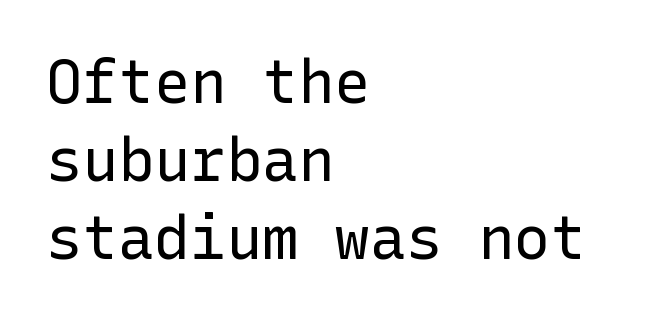
Q: Is the text bold? A: No.
Q: Is the text italic (slanted)? A: No, it is upright.
Q: Is the typeface a serif or a sans-serif typeface? A: Sans-serif.
Q: Is the text underlined? A: No.
Q: How is the paragraph aligned? A: Left-aligned.
Q: Is the spacing between letters normal or unusually wide? A: Normal.
Q: Is the spacing between lines tight, normal or loose? A: Normal.
Q: Width (condensed, normal, or wide)? A: Normal.
Q: Stroke contrast? A: Low.
Q: x-height? A: Medium.
